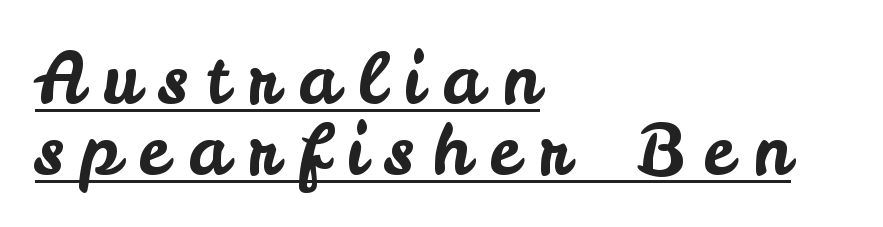
Q: Is the text italic (slanted)? A: Yes.
Q: Is the typeface a serif or a sans-serif typeface? A: Sans-serif.
Q: Is the text underlined? A: Yes.
Q: How is the paragraph aligned? A: Left-aligned.
Q: Is the spacing between letters normal or unusually wide? A: Unusually wide.
Q: Is the spacing between lines tight, normal or loose? A: Tight.
Q: Width (condensed, normal, or wide)? A: Normal.
Q: Stroke contrast? A: Low.
Q: x-height? A: Small.
Q: Monospaced? A: No.
